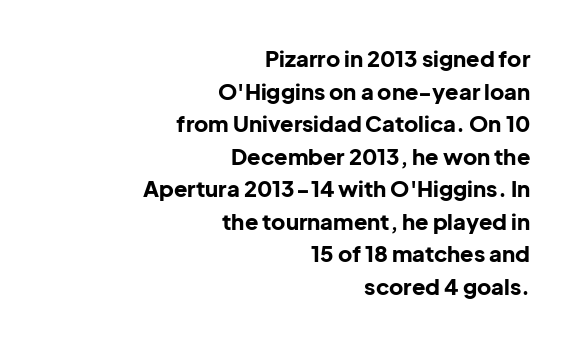
The image shows 22 px bold type, upright; set right-aligned, normal line spacing (1.48x), normal letter spacing, not underlined.
